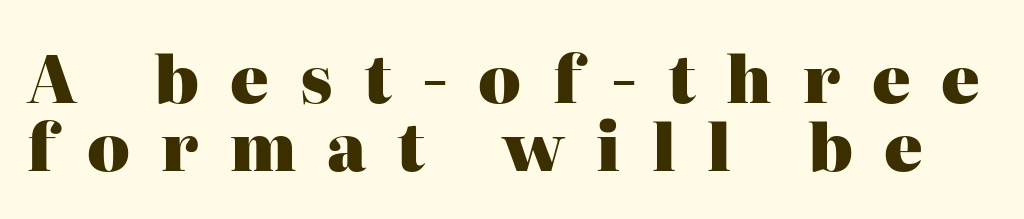
The image shows 64 px heavy serif type, upright; set tight line spacing (1.07x), unusually wide letter spacing (+0.49 em), not underlined; high stroke contrast and a medium x-height.
